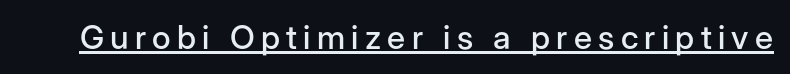
{"serif": "no", "italic": "no", "width": "normal", "stroke_contrast": "low", "x_height": "medium", "monospaced": "no", "underline": "yes", "glyph_px": 33}
